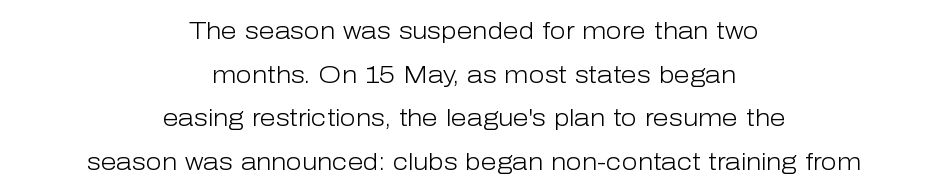
Is the letter spacing exaggerated? No — it looks like the ordinary default. The letters look calm and open, with moderate or lighter stems. Vertically, the passage feels expansive, rows floating well apart. The string is rendered with underlining switched off.
